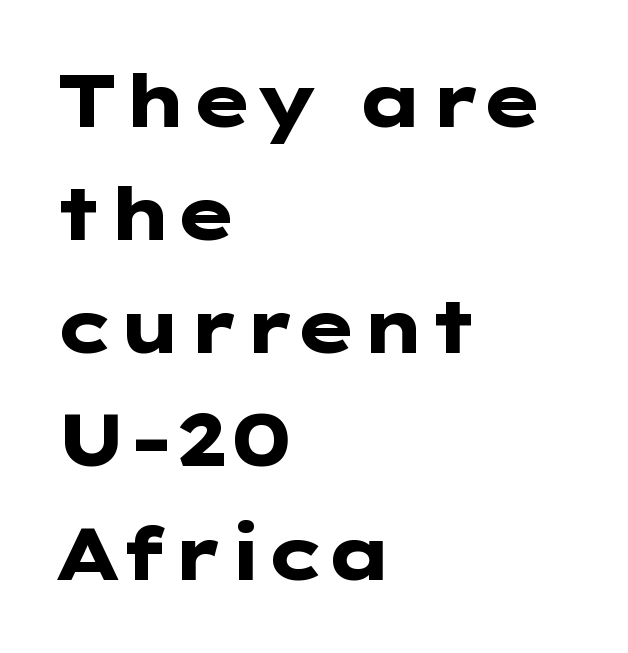
The image shows 73 px heavy, wide sans-serif type, upright; set left-aligned, normal line spacing (1.55x), normal letter spacing, not underlined; low stroke contrast and a medium x-height.
